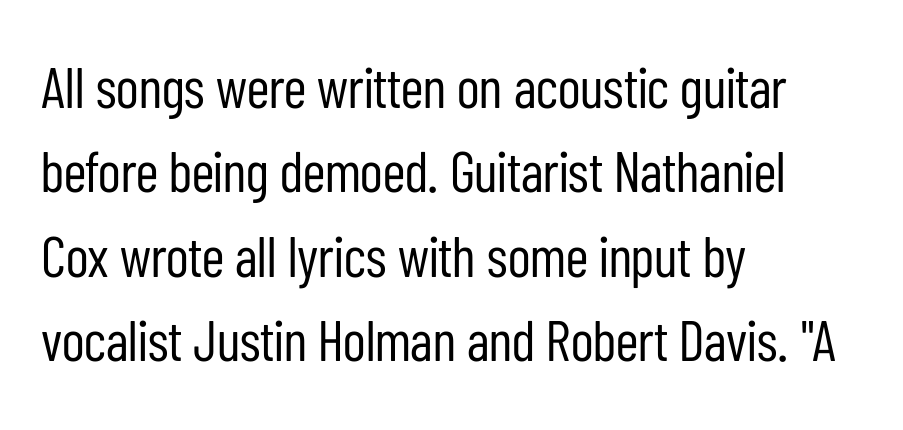
The image shows 57 px regular-weight, condensed sans-serif type, upright; set left-aligned, normal line spacing (1.48x), normal letter spacing, not underlined; low stroke contrast and a medium x-height.
